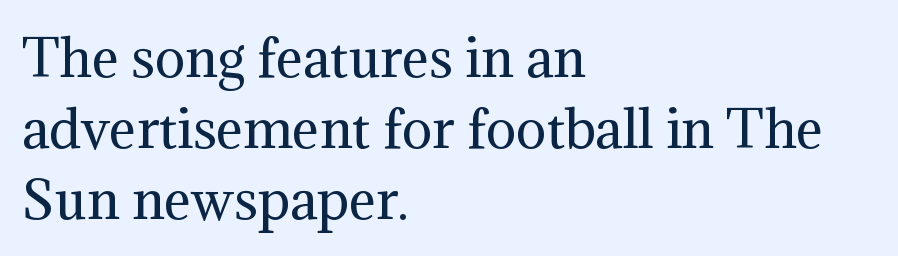
The image shows 51 px regular-weight serif type, upright; set left-aligned, normal line spacing (1.39x), normal letter spacing, not underlined; medium stroke contrast and a medium x-height.
